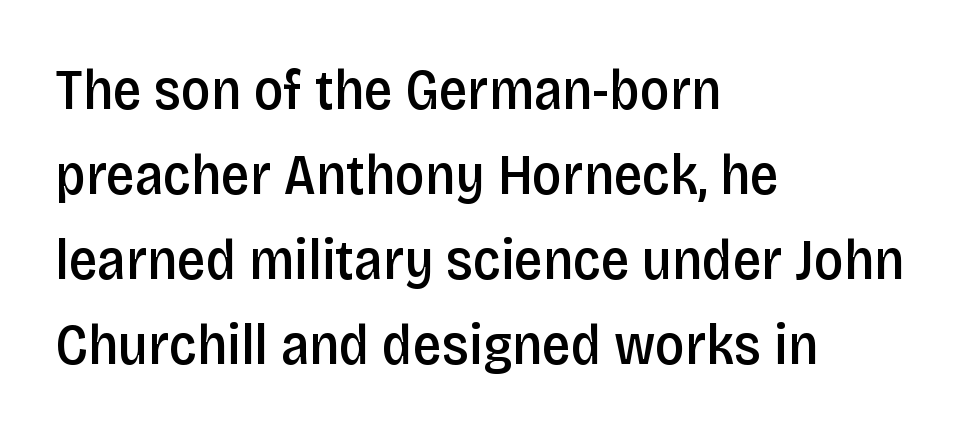
The image shows 57 px semibold, condensed sans-serif type, upright; set left-aligned, normal line spacing (1.49x), normal letter spacing, not underlined; low stroke contrast and a large x-height.
